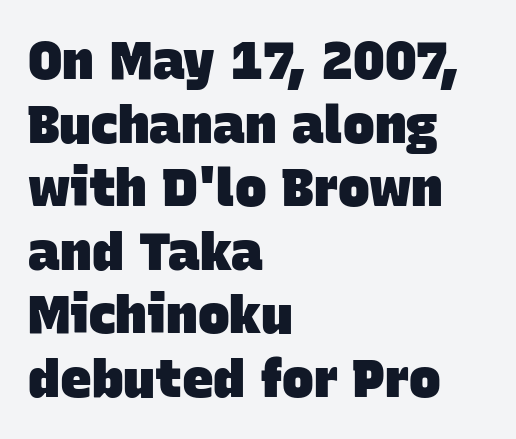
Q: Is the text bold? A: Yes.
Q: Is the typeface a serif or a sans-serif typeface? A: Sans-serif.
Q: Is the text underlined? A: No.
Q: How is the paragraph aligned? A: Left-aligned.
Q: Is the spacing between letters normal or unusually wide? A: Normal.
Q: Width (condensed, normal, or wide)? A: Normal.
Q: Stroke contrast? A: Low.
Q: x-height? A: Large.
Q: Monospaced? A: No.
